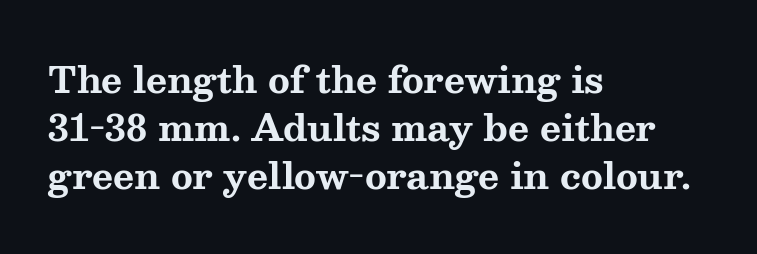
{"serif": "yes", "italic": "no", "bold": "yes", "weight": "bold", "width": "wide", "stroke_contrast": "medium", "x_height": "medium", "monospaced": "no", "underline": "no", "align": "left", "line_spacing": "normal", "line_spacing_ratio": 1.34, "letter_spacing": "normal", "letter_spacing_em": 0.0, "glyph_px": 36}
